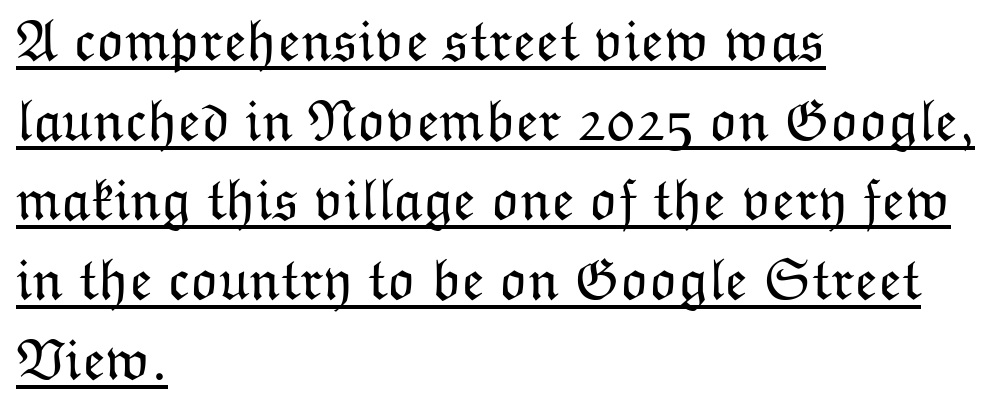
{"italic": "no", "bold": "no", "weight": "light", "width": "normal", "stroke_contrast": "low", "x_height": "medium", "monospaced": "no", "underline": "yes", "align": "left", "line_spacing": "normal", "line_spacing_ratio": 1.35, "letter_spacing": "normal", "letter_spacing_em": 0.0, "glyph_px": 59}
